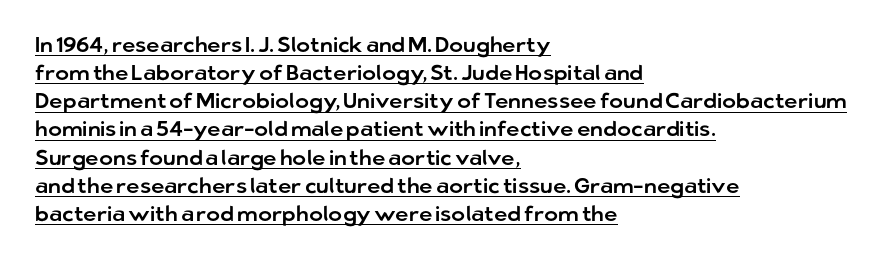
The image shows 21 px text type, upright; set left-aligned, normal line spacing (1.34x), normal letter spacing, underlined.
